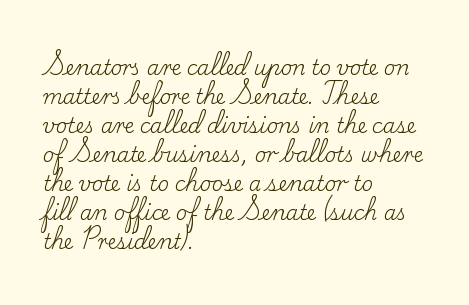
Q: Is the text bold? A: No.
Q: Is the text italic (slanted)? A: Yes.
Q: Is the text underlined? A: No.
Q: How is the paragraph aligned? A: Left-aligned.
Q: Is the spacing between letters normal or unusually wide? A: Normal.
Q: Is the spacing between lines tight, normal or loose? A: Normal.
